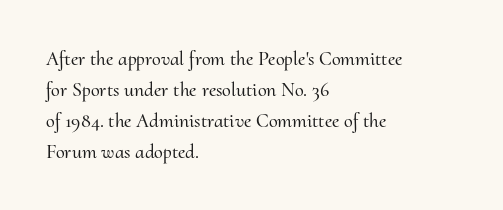
Layout note: lines flush left. Designer's note — italics off, roman on. The baseline area is clear. Reading down the column, the eye jumps a familiar distance to each next line. Default kerning and tracking; the words read as compact shapes.
